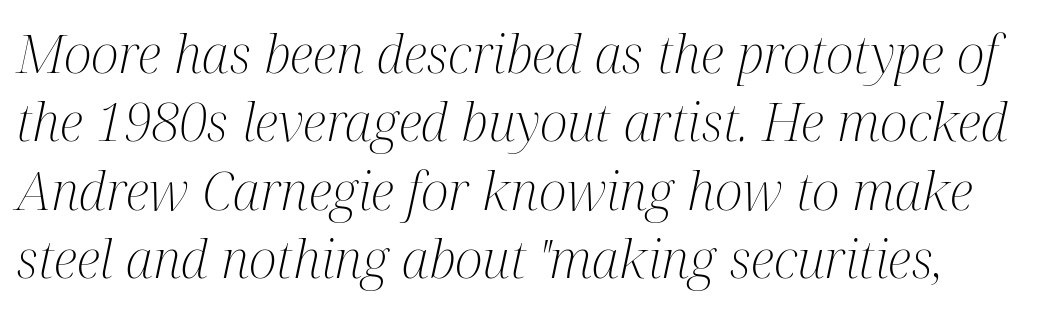
{"serif": "yes", "italic": "yes", "lean": "right", "slant_degrees": 12, "bold": "no", "weight": "light", "width": "condensed", "stroke_contrast": "medium", "x_height": "medium", "monospaced": "no", "underline": "no", "align": "left", "line_spacing": "normal", "line_spacing_ratio": 1.29, "letter_spacing": "normal", "letter_spacing_em": 0.0, "glyph_px": 53}
